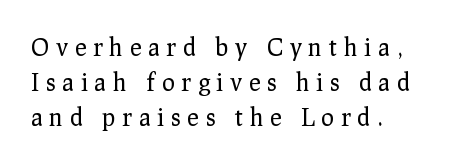
The line-height multiplier appears to be the usual default. All the whitespace from short lines collects on the right. The passage shown is not bold in any degree. No word sits above an underline. Students, note that the glyphs here are deliberately spaced far apart. The specimen reads as upright at a glance.
